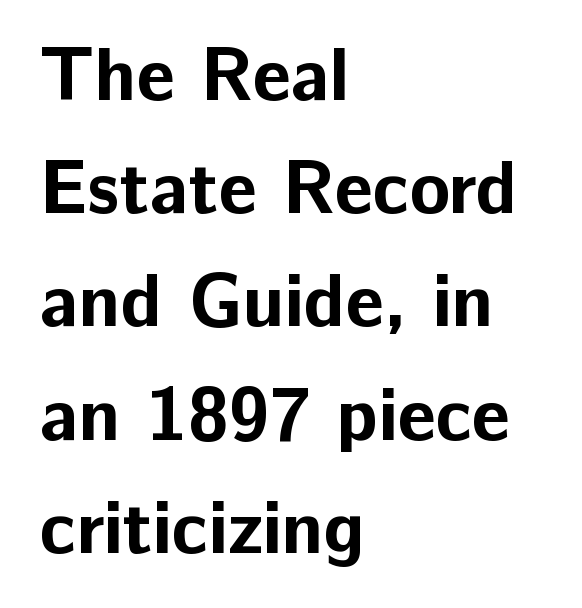
Q: Is the text bold? A: Yes.
Q: Is the text italic (slanted)? A: No, it is upright.
Q: Is the typeface a serif or a sans-serif typeface? A: Sans-serif.
Q: Is the text underlined? A: No.
Q: How is the paragraph aligned? A: Left-aligned.
Q: Is the spacing between letters normal or unusually wide? A: Normal.
Q: Is the spacing between lines tight, normal or loose? A: Normal.
Q: Width (condensed, normal, or wide)? A: Normal.
Q: Stroke contrast? A: Low.
Q: x-height? A: Medium.
Q: Monospaced? A: No.
